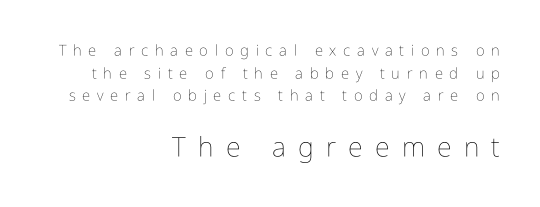
{"italic": "no", "bold": "no", "underline": "no", "align": "right", "line_spacing": "normal", "line_spacing_ratio": 1.51, "letter_spacing": "wide", "letter_spacing_em": 0.45, "larger_block": "second", "size_ratio": 1.8, "glyph_px": 27}
